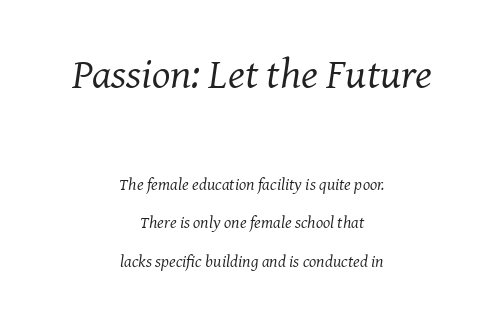
Widely set lines give the paragraph a tall, airy silhouette. This is serif lettering, the kind often seen in printed books. Is the type slanted? Yes — the strokes lean at a clear angle. The strip under each line holds only bare page. Nobody touched the tracking dial on this one.
